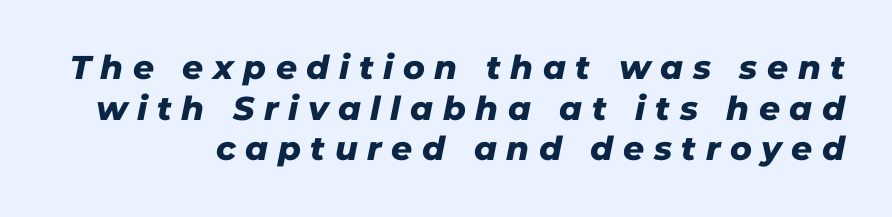
The image shows 33 px sans-serif type; set line spacing 1.23x, unusually wide letter spacing (+0.29 em), not underlined; low stroke contrast and a medium x-height.
